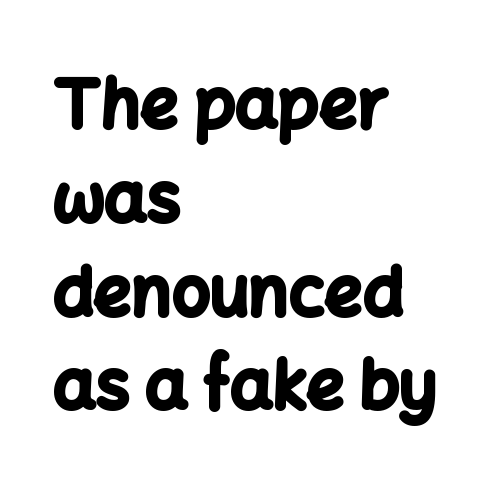
{"serif": "no", "italic": "no", "bold": "yes", "weight": "bold", "width": "normal", "stroke_contrast": "low", "x_height": "medium", "monospaced": "no", "underline": "no", "align": "left", "line_spacing": "normal", "line_spacing_ratio": 1.4, "letter_spacing": "normal", "letter_spacing_em": 0.0, "glyph_px": 67}
